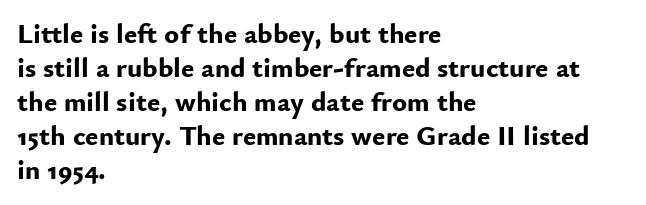
Q: Is the text bold? A: Yes.
Q: Is the text italic (slanted)? A: No, it is upright.
Q: Is the typeface a serif or a sans-serif typeface? A: Sans-serif.
Q: Is the text underlined? A: No.
Q: How is the paragraph aligned? A: Left-aligned.
Q: Is the spacing between letters normal or unusually wide? A: Normal.
Q: Width (condensed, normal, or wide)? A: Normal.
Q: Stroke contrast? A: Low.
Q: x-height? A: Small.
Q: Monospaced? A: No.
